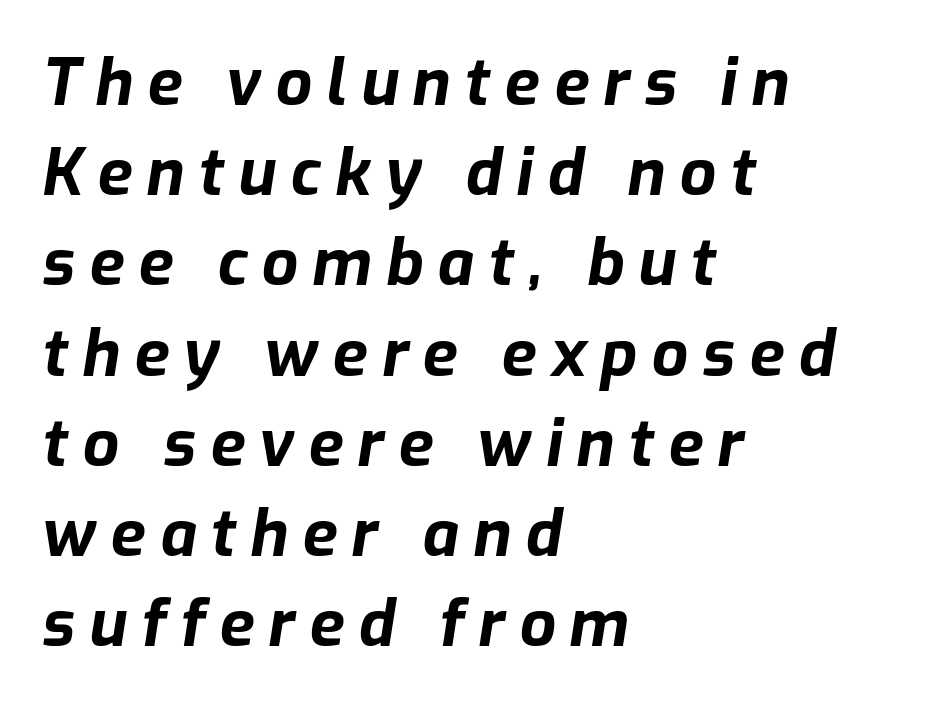
Q: Is the text bold? A: Yes.
Q: Is the text italic (slanted)? A: Yes, it leans right by about 9 degrees.
Q: Is the text underlined? A: No.
Q: How is the paragraph aligned? A: Left-aligned.
Q: Is the spacing between letters normal or unusually wide? A: Unusually wide.
Q: Is the spacing between lines tight, normal or loose? A: Normal.
Q: Width (condensed, normal, or wide)? A: Normal.
Q: Stroke contrast? A: Low.
Q: x-height? A: Medium.
Q: Monospaced? A: No.
